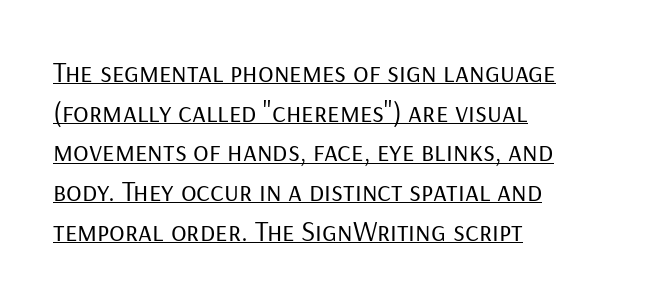
{"serif": "no", "italic": "no", "bold": "no", "weight": "regular", "width": "normal", "stroke_contrast": "low", "x_height": "medium", "monospaced": "no", "underline": "yes", "align": "left", "line_spacing": "normal", "line_spacing_ratio": 1.37, "letter_spacing": "normal", "letter_spacing_em": 0.0, "glyph_px": 29}
